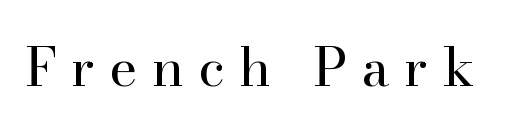
Someone cranked the tracking dial way up on this one. Letters have the restrained weight of plain body copy at most. Varying glyph widths throughout — classic text-font behaviour. Ordinary non-slanted type is in use. The strip under each line holds only bare page. This is serif lettering, the kind often seen in printed books.
